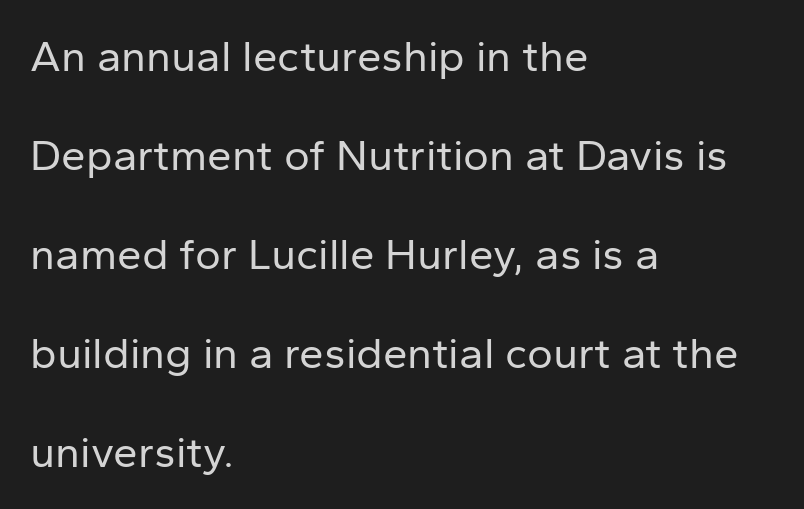
The image shows 44 px regular-weight sans-serif type, upright; set left-aligned, loose line spacing (2.25x), normal letter spacing, not underlined; low stroke contrast and a medium x-height.
